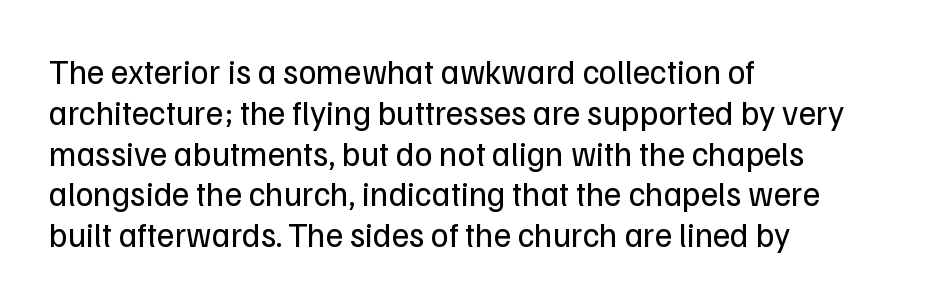
You can tell it's not italic because the verticals are truly vertical. The face looks like a standard text weight, possibly lighter. Proportional: the letters do not fall into vertical columns. What stands out about the letter spacing? Nothing — it is the standard amount. Typographically, this falls in the sans-serif category. Check under the words: just untouched page.
